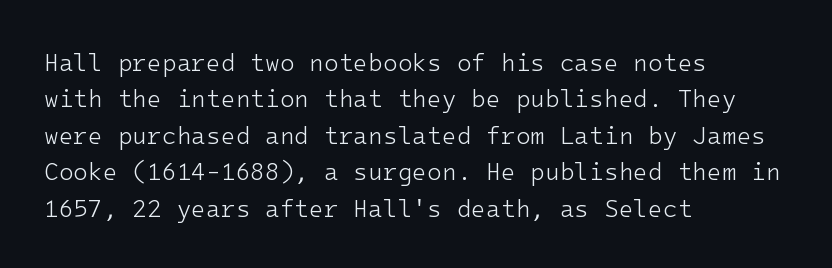
Q: Is the text bold? A: No.
Q: Is the text italic (slanted)? A: No, it is upright.
Q: Is the text underlined? A: No.
Q: How is the paragraph aligned? A: Left-aligned.
Q: Is the spacing between letters normal or unusually wide? A: Normal.
Q: Is the spacing between lines tight, normal or loose? A: Normal.
